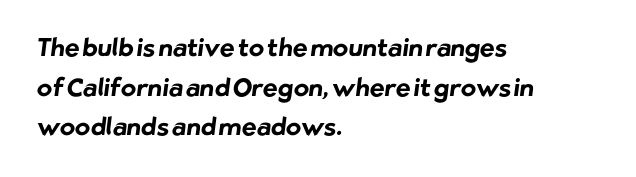
Q: Is the text bold? A: Yes.
Q: Is the text underlined? A: No.
Q: How is the paragraph aligned? A: Left-aligned.
Q: Is the spacing between letters normal or unusually wide? A: Normal.
Q: Is the spacing between lines tight, normal or loose? A: Normal.
